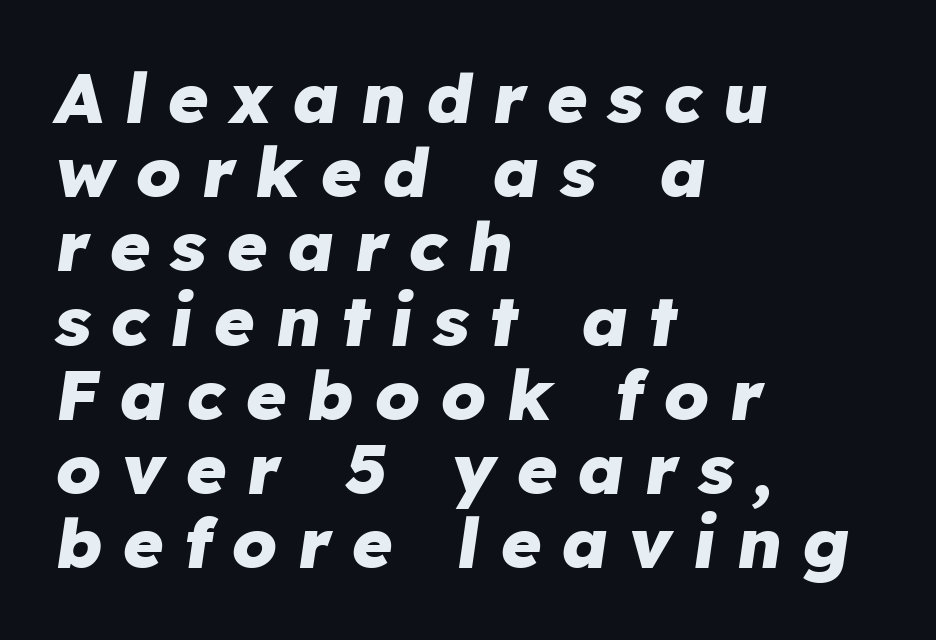
What weight is shown? A full bold with thick strokes. Is there much room between lines? No — they nearly touch. The axis of the letterforms is tilted away from vertical. This rendering features lettering with no underline. Students, note that the glyphs here are deliberately spaced far apart.
